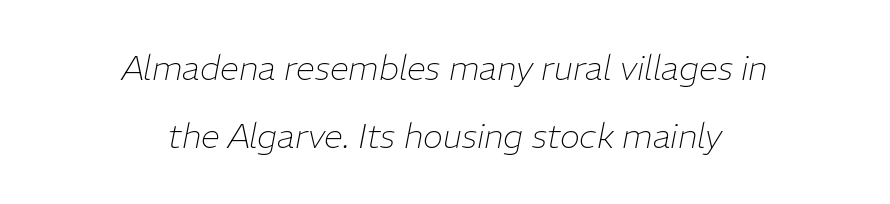
The image shows 34 px thin type, italic (leaning right); set centered, loose line spacing (1.99x), normal letter spacing, not underlined; low stroke contrast and a medium x-height.
